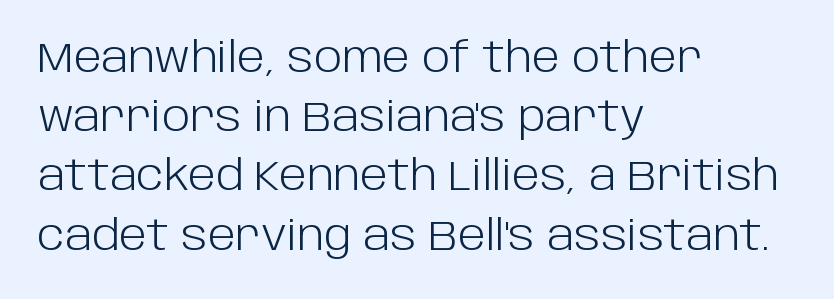
Are there feet on the stems? There aren't — it's a sans. One glance says typical: line gaps are just what's usual. Posture: vertical. Letter spacing: default. Looks like regular typesetting: each glyph gets only the width it needs. Every row of glyphs begins at an identical x-position on the left.
